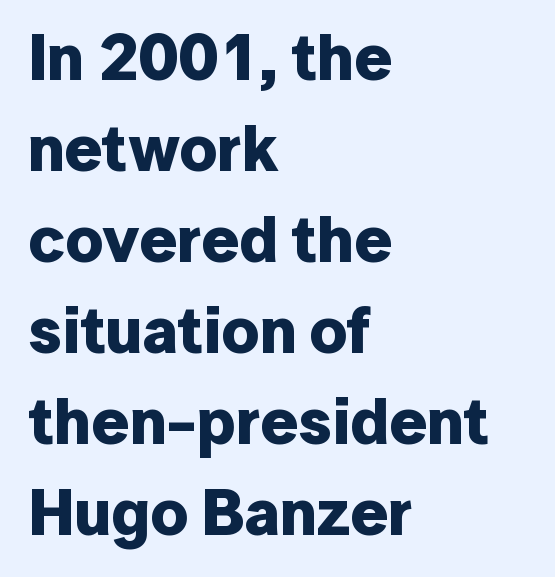
Q: Is the text bold? A: Yes.
Q: Is the text italic (slanted)? A: No, it is upright.
Q: Is the typeface a serif or a sans-serif typeface? A: Sans-serif.
Q: Is the text underlined? A: No.
Q: How is the paragraph aligned? A: Left-aligned.
Q: Is the spacing between letters normal or unusually wide? A: Normal.
Q: Is the spacing between lines tight, normal or loose? A: Normal.
Q: Width (condensed, normal, or wide)? A: Normal.
Q: Stroke contrast? A: Low.
Q: x-height? A: Medium.
Q: Monospaced? A: No.
